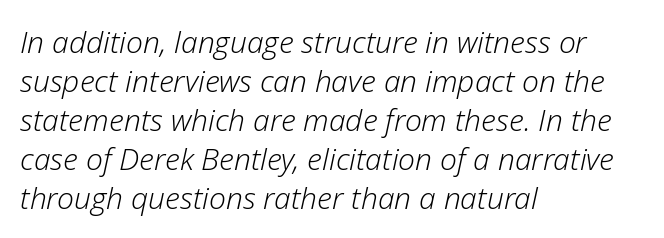
Letters rest on an invisible, unmarked baseline. Leading matches the norm, producing a regular column. The strokes carry an ordinary text weight at most. Designer's note — italics engaged.
